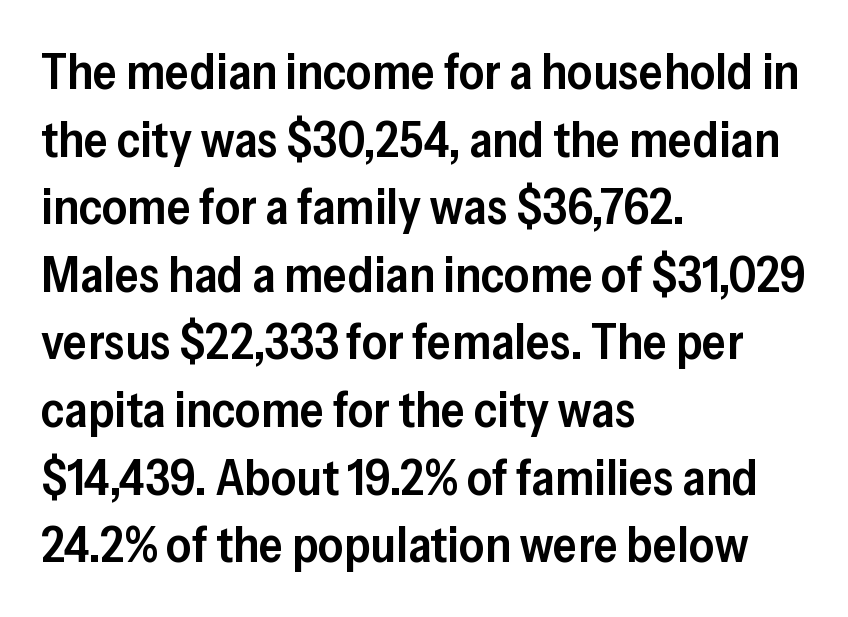
{"serif": "no", "italic": "no", "bold": "semi", "weight": "semibold", "width": "normal", "stroke_contrast": "low", "x_height": "medium", "monospaced": "no", "underline": "no", "align": "left", "line_spacing": "normal", "line_spacing_ratio": 1.38, "letter_spacing": "normal", "letter_spacing_em": 0.0, "glyph_px": 49}
